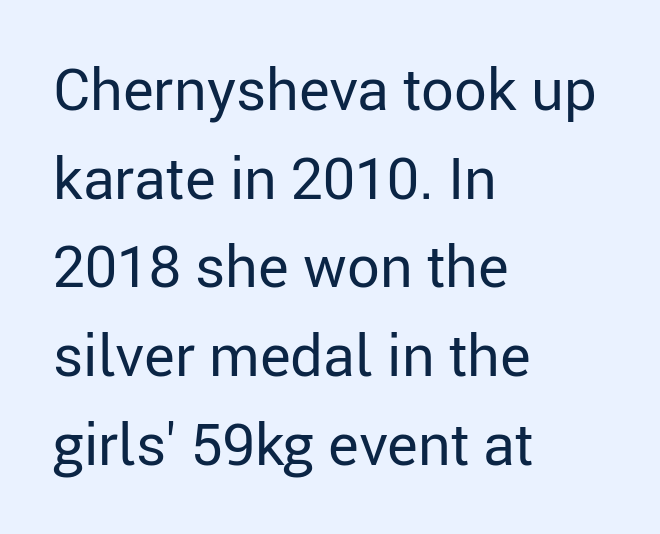
The image shows 58 px regular-weight sans-serif type, upright; set left-aligned, normal line spacing (1.53x), normal letter spacing, not underlined; low stroke contrast and a medium x-height.
